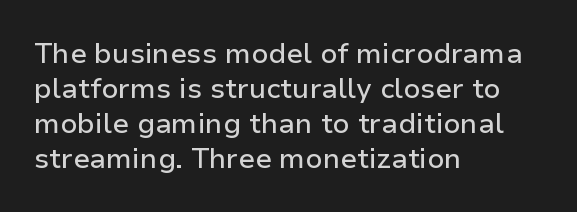
Q: Is the text italic (slanted)? A: No, it is upright.
Q: Is the typeface a serif or a sans-serif typeface? A: Sans-serif.
Q: Is the text underlined? A: No.
Q: How is the paragraph aligned? A: Left-aligned.
Q: Is the spacing between letters normal or unusually wide? A: Normal.
Q: Is the spacing between lines tight, normal or loose? A: Normal.
Q: Width (condensed, normal, or wide)? A: Normal.
Q: Stroke contrast? A: Low.
Q: x-height? A: Medium.
Q: Monospaced? A: No.
